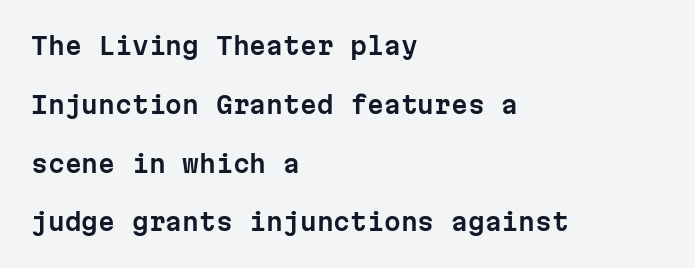
Descender tails drop into unmarked territory. Short and long lines alike share a common starting point at left. The passage shown stacks its lines with a broad gap. The gaps between neighbouring characters are ordinary and unremarkable.
